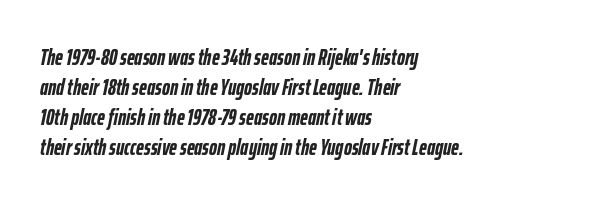
Regular leading. This rendering uses left alignment, leaving the right contour irregular. Tall strokes in this sample are angled rather than plumb. Unmarked baselines from the first word to the last.
